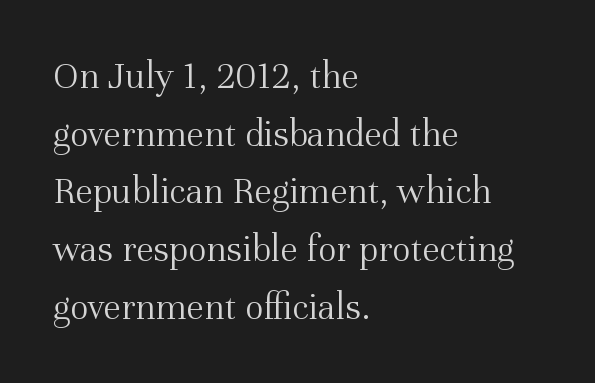
{"serif": "yes", "italic": "no", "bold": "no", "weight": "light", "width": "normal", "stroke_contrast": "medium", "x_height": "medium", "monospaced": "no", "underline": "no", "align": "left", "line_spacing": "normal", "line_spacing_ratio": 1.48, "letter_spacing": "normal", "letter_spacing_em": 0.0, "glyph_px": 39}
